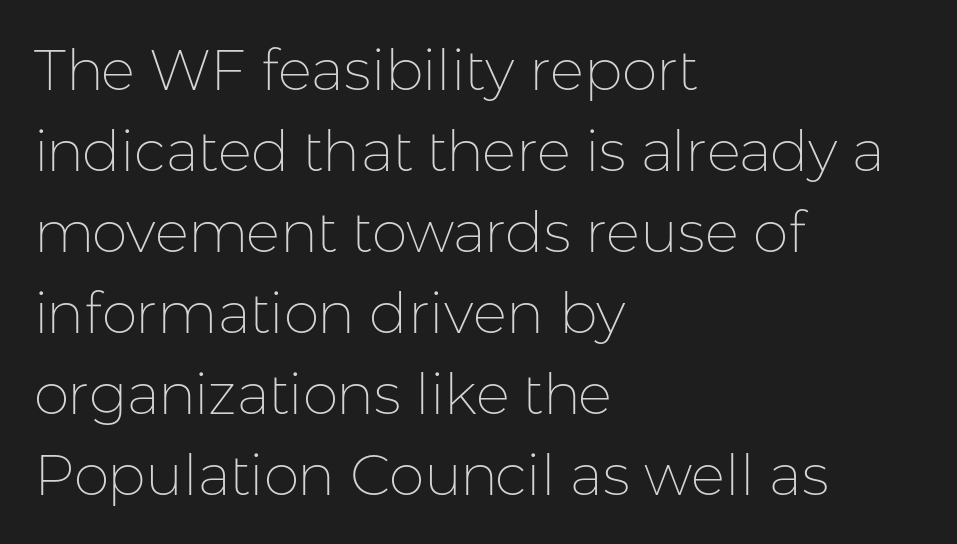
Q: Is the text bold? A: No.
Q: Is the text italic (slanted)? A: No, it is upright.
Q: Is the typeface a serif or a sans-serif typeface? A: Sans-serif.
Q: Is the text underlined? A: No.
Q: How is the paragraph aligned? A: Left-aligned.
Q: Is the spacing between letters normal or unusually wide? A: Normal.
Q: Is the spacing between lines tight, normal or loose? A: Normal.
Q: Width (condensed, normal, or wide)? A: Normal.
Q: Stroke contrast? A: Low.
Q: x-height? A: Medium.
Q: Monospaced? A: No.
